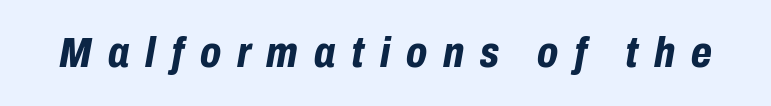
The image shows 43 px bold, condensed type, italic (leaning right); set unusually wide letter spacing (+0.37 em), not underlined; low stroke contrast and a medium x-height.
